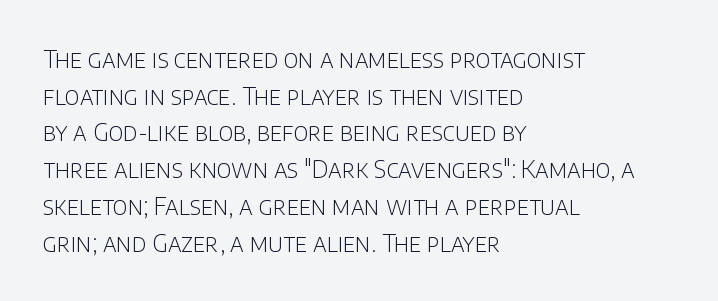
Q: Is the text bold? A: No.
Q: Is the text italic (slanted)? A: No, it is upright.
Q: Is the text underlined? A: No.
Q: How is the paragraph aligned? A: Left-aligned.
Q: Is the spacing between letters normal or unusually wide? A: Normal.
Q: Is the spacing between lines tight, normal or loose? A: Normal.
